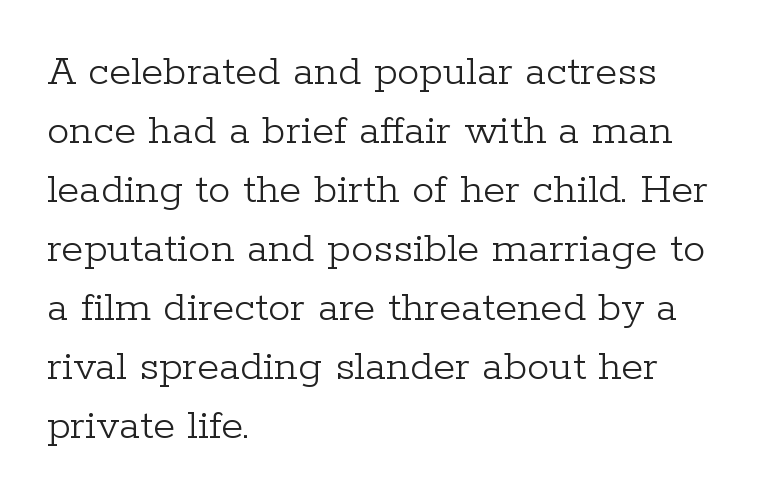
{"serif": "yes", "italic": "no", "bold": "no", "weight": "light", "width": "normal", "stroke_contrast": "low", "x_height": "medium", "monospaced": "no", "underline": "no", "align": "left", "line_spacing": "normal", "line_spacing_ratio": 1.31, "letter_spacing": "normal", "letter_spacing_em": 0.0, "glyph_px": 45}
